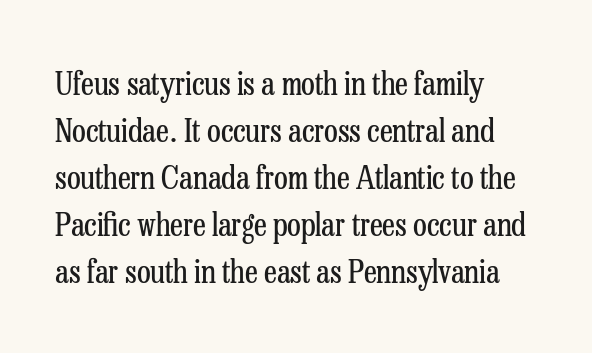
The font is comparable to plain body text, perhaps lighter. This is serif lettering, the kind often seen in printed books. You could call the tracking neutral — neither tight nor loose. Baseline-to-baseline distance is the conventional proportion of letter height.
